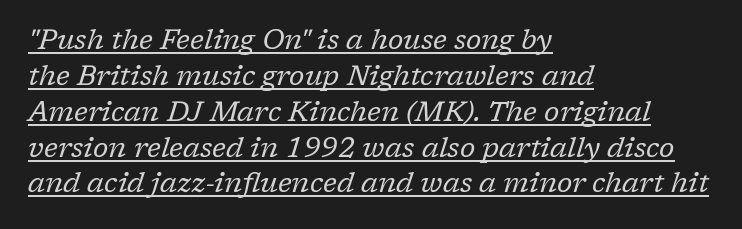
Q: Is the text bold? A: No.
Q: Is the text italic (slanted)? A: Yes, it leans right by about 17 degrees.
Q: Is the typeface a serif or a sans-serif typeface? A: Serif.
Q: Is the text underlined? A: Yes.
Q: How is the paragraph aligned? A: Left-aligned.
Q: Is the spacing between letters normal or unusually wide? A: Normal.
Q: Is the spacing between lines tight, normal or loose? A: Normal.
Q: Width (condensed, normal, or wide)? A: Normal.
Q: Stroke contrast? A: Low.
Q: x-height? A: Medium.
Q: Monospaced? A: No.
